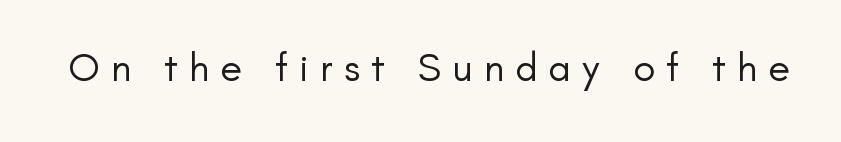
The image shows 40 px regular-weight sans-serif type, upright; set unusually wide letter spacing (+0.28 em), not underlined; low stroke contrast and a small x-height.
